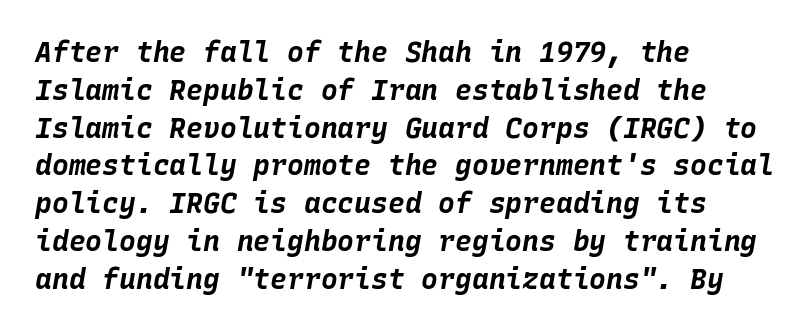
Regarding leading, the lines here are spaced in the standard way. Any mark beneath the type? The region is blank. Is the letter spacing exaggerated? No — it looks like the ordinary default. Students, this is bold: see how much ink each stroke carries.
